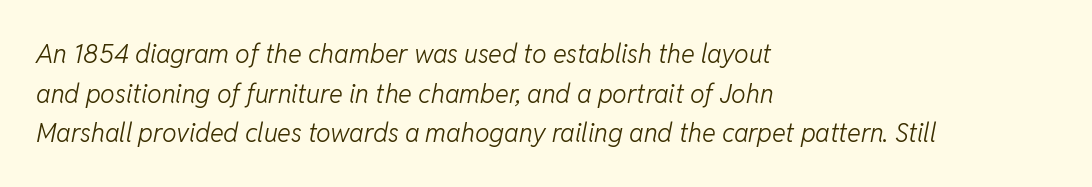
Q: Is the text bold? A: No.
Q: Is the text italic (slanted)? A: Yes, it leans right by about 11 degrees.
Q: Is the text underlined? A: No.
Q: How is the paragraph aligned? A: Left-aligned.
Q: Is the spacing between letters normal or unusually wide? A: Normal.
Q: Is the spacing between lines tight, normal or loose? A: Normal.
